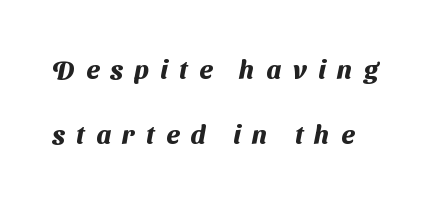
Q: Is the text bold? A: Yes.
Q: Is the text underlined? A: No.
Q: Is the spacing between letters normal or unusually wide? A: Unusually wide.
Q: Is the spacing between lines tight, normal or loose? A: Loose.
